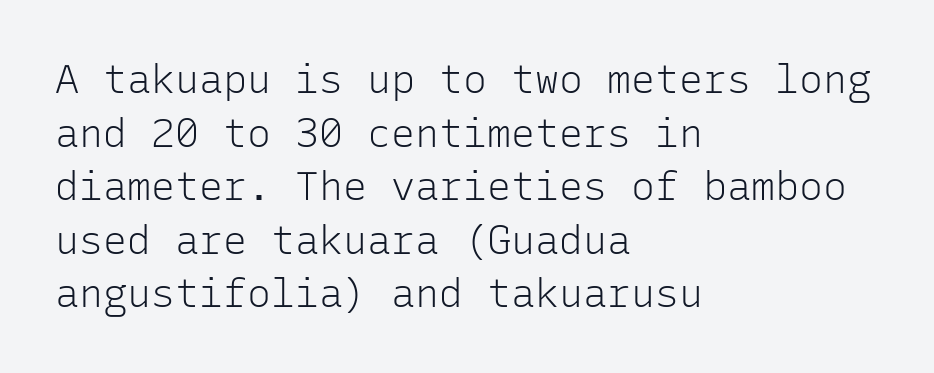
{"serif": "no", "italic": "no", "bold": "no", "weight": "light", "width": "normal", "stroke_contrast": "low", "x_height": "medium", "monospaced": "yes", "underline": "no", "align": "left", "line_spacing": "normal", "line_spacing_ratio": 1.34, "letter_spacing": "normal", "letter_spacing_em": 0.0, "glyph_px": 40}
